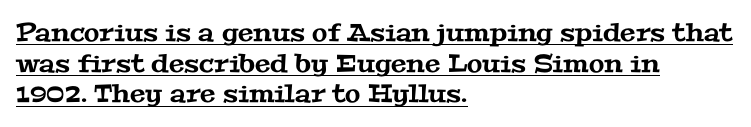
Teacher's note: observe the even left margin — that is flush-left alignment. A baseline rule has been typeset under these characters. The face used here is rendered with its standard letterfit.
